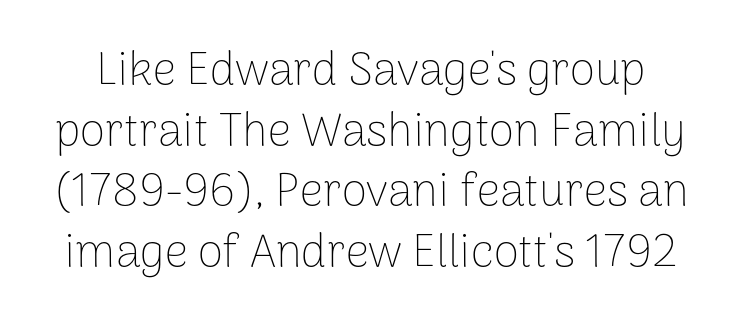
Looks like regular typesetting: each glyph gets only the width it needs. What's the leading like? Ordinary, nothing unusual. Observe the absence of serifs on each vertical stroke in this sample. How are the letters spaced? Ordinarily, with no added tracking. The strokes carry an ordinary text weight at most.
